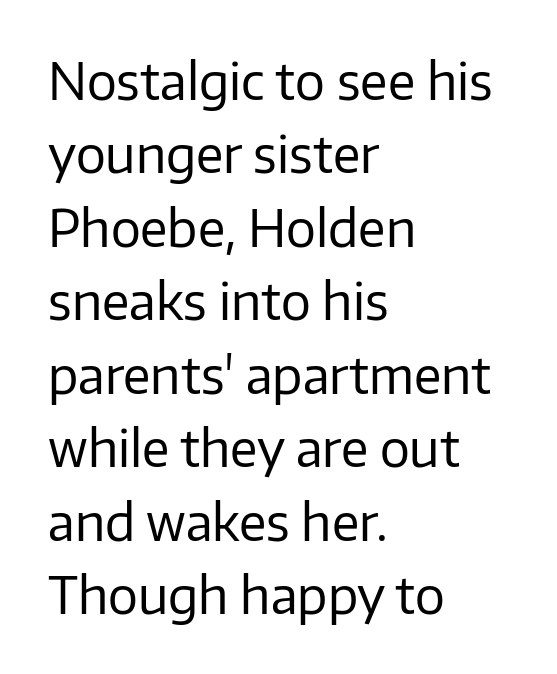
Q: Is the text bold? A: No.
Q: Is the text italic (slanted)? A: No, it is upright.
Q: Is the typeface a serif or a sans-serif typeface? A: Sans-serif.
Q: Is the text underlined? A: No.
Q: How is the paragraph aligned? A: Left-aligned.
Q: Is the spacing between letters normal or unusually wide? A: Normal.
Q: Is the spacing between lines tight, normal or loose? A: Normal.
Q: Width (condensed, normal, or wide)? A: Normal.
Q: Stroke contrast? A: Low.
Q: x-height? A: Medium.
Q: Monospaced? A: No.
